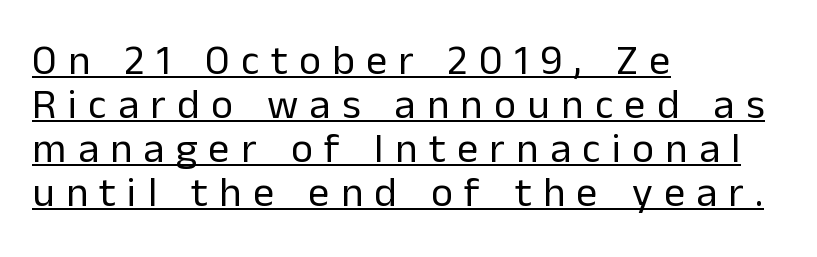
{"serif": "no", "italic": "no", "bold": "no", "weight": "regular", "width": "normal", "stroke_contrast": "low", "x_height": "medium", "monospaced": "no", "underline": "yes", "align": "left", "line_spacing": "tight", "line_spacing_ratio": 1.05, "letter_spacing": "wide", "letter_spacing_em": 0.27, "glyph_px": 42}
